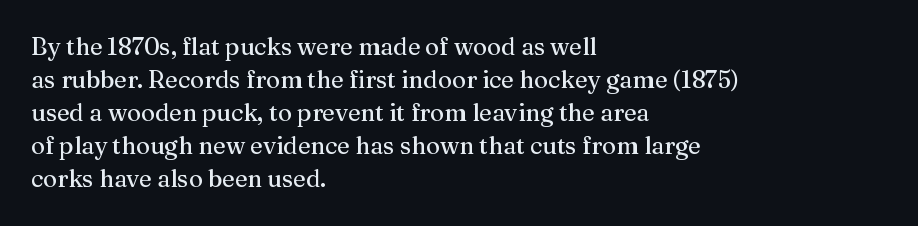
{"italic": "no", "underline": "no", "align": "left", "line_spacing": "normal", "line_spacing_ratio": 1.38, "letter_spacing": "normal", "letter_spacing_em": 0.0, "glyph_px": 24}
